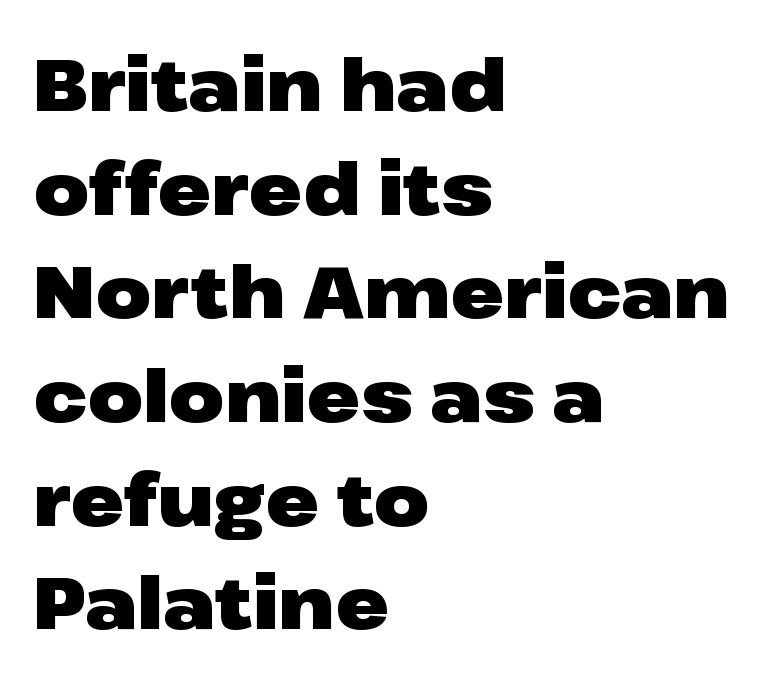
{"serif": "no", "italic": "no", "bold": "yes", "weight": "heavy", "width": "wide", "stroke_contrast": "low", "x_height": "medium", "monospaced": "no", "underline": "no", "align": "left", "line_spacing": "normal", "line_spacing_ratio": 1.44, "letter_spacing": "normal", "letter_spacing_em": 0.0, "glyph_px": 72}
